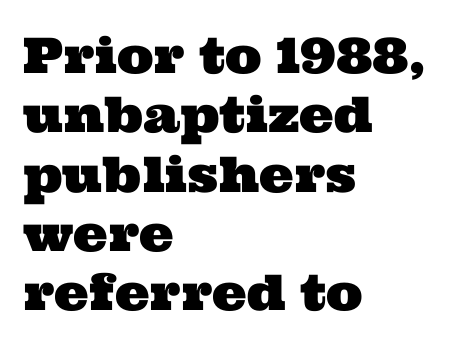
Decoration check: the copy has no underline. The passage is arranged the way most books set body copy — flush left. Does extra space separate the letters? No, they use regular spacing. The passage shown is typed in a proportional face where columns would drift. The face used here is seriffed, in the tradition of book romans.
